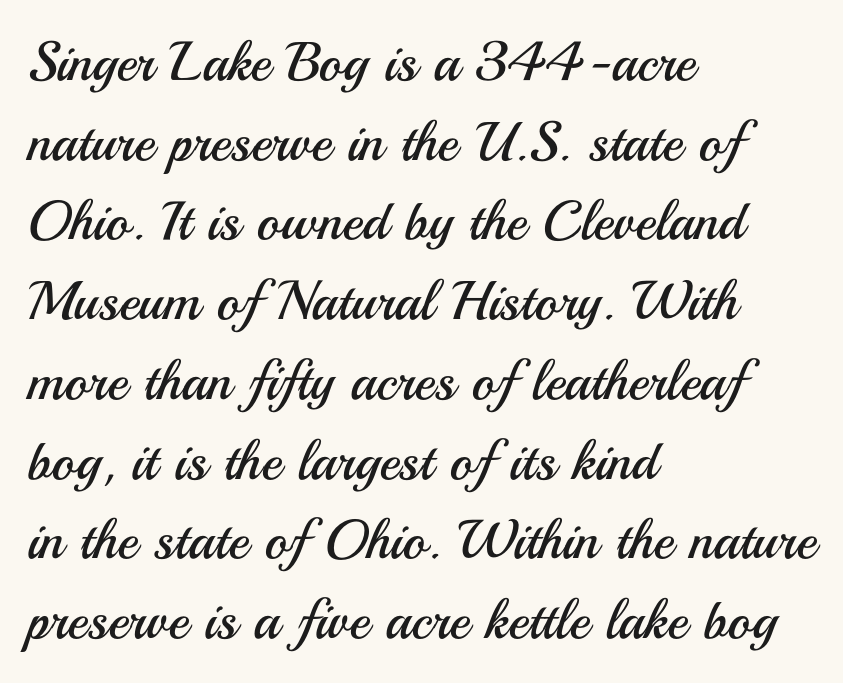
Q: Is the text bold? A: No.
Q: Is the text italic (slanted)? A: Yes.
Q: Is the typeface a serif or a sans-serif typeface? A: Sans-serif.
Q: Is the text underlined? A: No.
Q: How is the paragraph aligned? A: Left-aligned.
Q: Is the spacing between letters normal or unusually wide? A: Normal.
Q: Is the spacing between lines tight, normal or loose? A: Normal.
Q: Width (condensed, normal, or wide)? A: Normal.
Q: Stroke contrast? A: Medium.
Q: x-height? A: Small.
Q: Monospaced? A: No.
